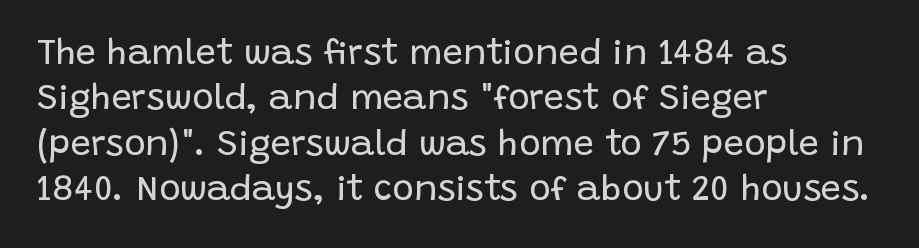
{"serif": "no", "italic": "no", "bold": "no", "weight": "regular", "width": "normal", "stroke_contrast": "low", "x_height": "large", "monospaced": "no", "underline": "no", "align": "left", "line_spacing": "normal", "line_spacing_ratio": 1.26, "letter_spacing": "normal", "letter_spacing_em": 0.0, "glyph_px": 36}
